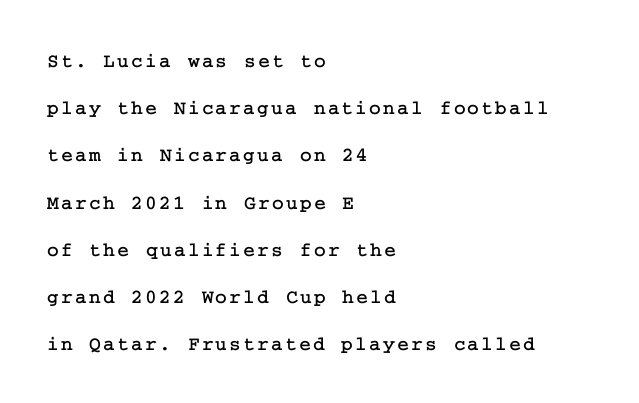
The image shows 20 px text type, upright; set left-aligned, loose line spacing (2.36x), not underlined.
